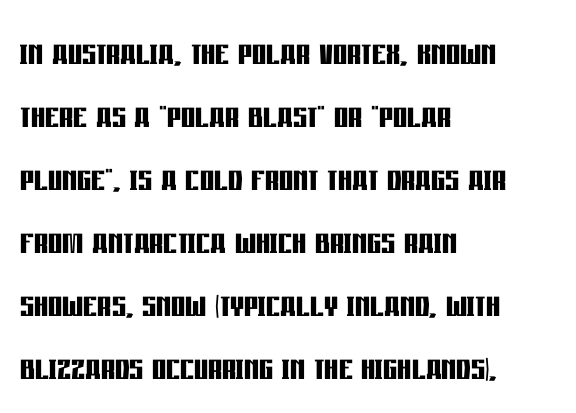
The image shows 44 px semibold, condensed sans-serif type, upright; set left-aligned, normal line spacing (1.43x), normal letter spacing, not underlined; low stroke contrast and a large x-height.
